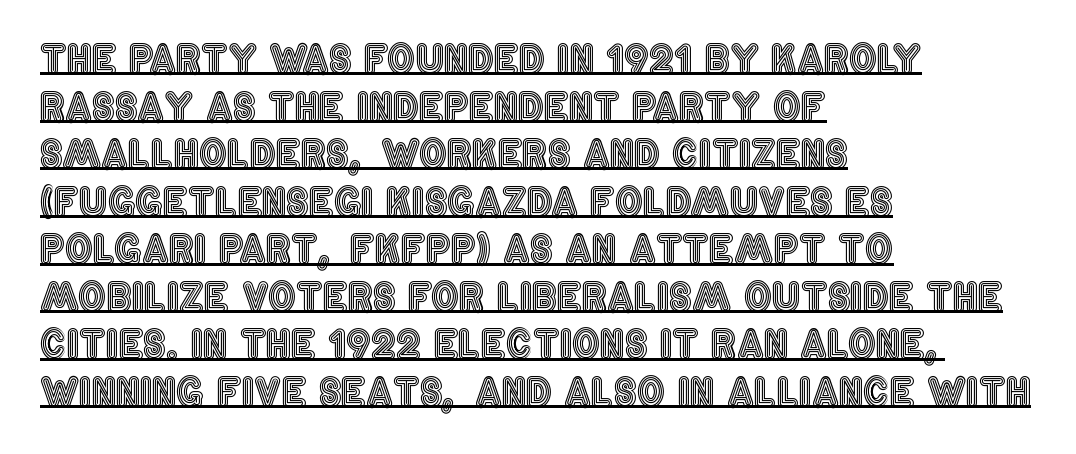
Note the varied advance widths — an 'i' is clearly narrower than an 'm'. Upright lettering throughout. Inter-character spacing is left at the font's built-in metrics. Underlining? Definitely there. Left-aligned paragraph, ragged on the right.
